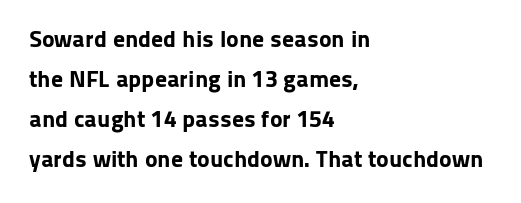
The type is set solid horizontally, with unmodified tracking. Lines of text with bare space underneath. Each line starts at the same left margin while the right side varies. On the weight axis this lands at bold, roughly 700. The axis of the letterforms is exactly vertical. The lines sit at an ordinary, default distance from one another.
